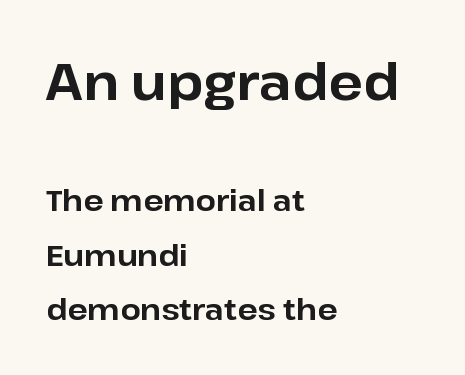
Posture: straight, roman, zero tilt. Every row of glyphs begins at an identical x-position on the left. Has an underline been added? It has not. The passage shown begins with its larger block and ends with its smaller one. Proportional: the letters do not fall into vertical columns. Thick stems and heavy bowls — unmistakably bold.
